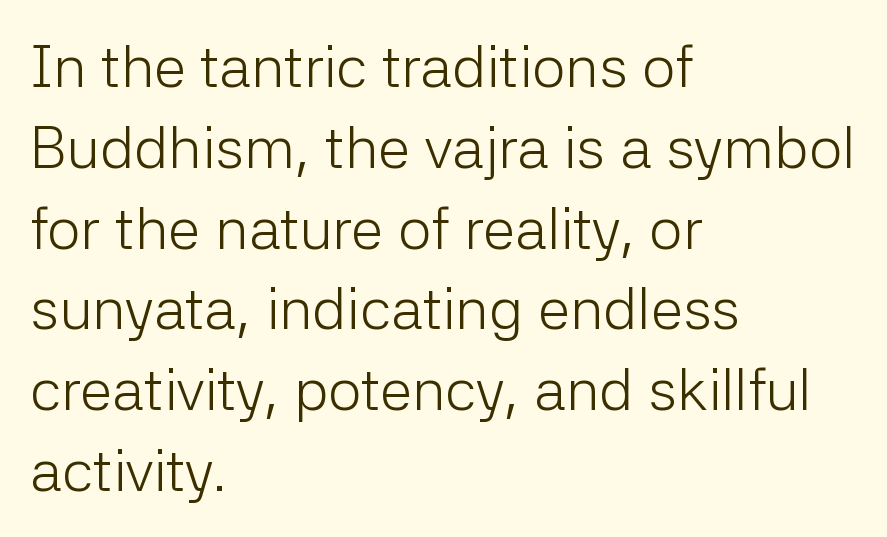
{"serif": "no", "italic": "no", "bold": "no", "weight": "light", "width": "normal", "stroke_contrast": "low", "x_height": "medium", "monospaced": "no", "underline": "no", "align": "left", "line_spacing": "normal", "line_spacing_ratio": 1.37, "letter_spacing": "normal", "letter_spacing_em": 0.0, "glyph_px": 59}
